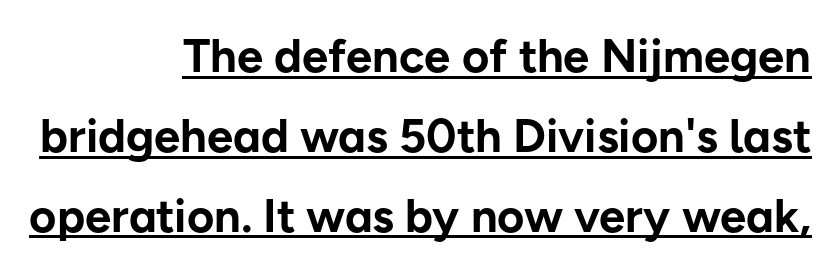
{"serif": "no", "italic": "no", "bold": "yes", "weight": "bold", "width": "normal", "stroke_contrast": "low", "x_height": "medium", "monospaced": "no", "underline": "yes", "align": "right", "line_spacing": "normal", "line_spacing_ratio": 1.7, "letter_spacing": "normal", "letter_spacing_em": 0.0, "glyph_px": 47}
